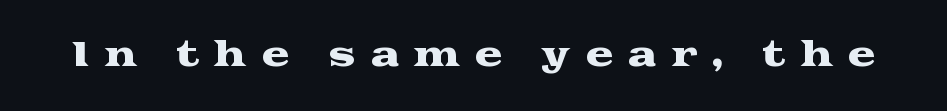
{"serif": "yes", "italic": "no", "width": "wide", "stroke_contrast": "medium", "x_height": "medium", "monospaced": "no", "underline": "no", "letter_spacing": "wide", "letter_spacing_em": 0.42, "glyph_px": 34}
